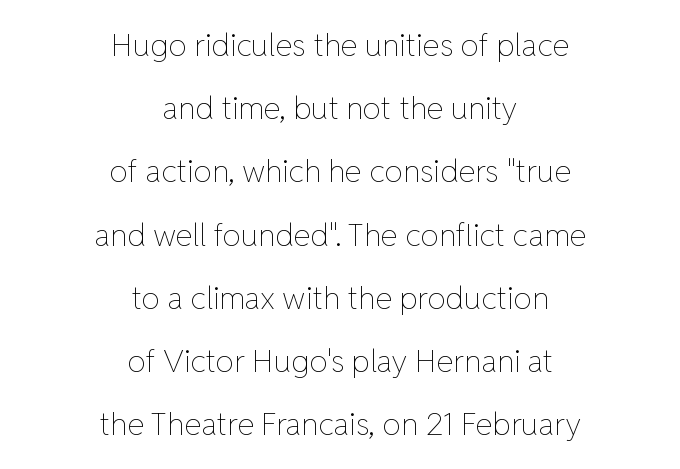
Q: Is the text bold? A: No.
Q: Is the text italic (slanted)? A: No, it is upright.
Q: Is the text underlined? A: No.
Q: How is the paragraph aligned? A: Centered.
Q: Is the spacing between letters normal or unusually wide? A: Normal.
Q: Is the spacing between lines tight, normal or loose? A: Loose.
Q: Width (condensed, normal, or wide)? A: Normal.
Q: Stroke contrast? A: Low.
Q: x-height? A: Medium.
Q: Monospaced? A: No.
